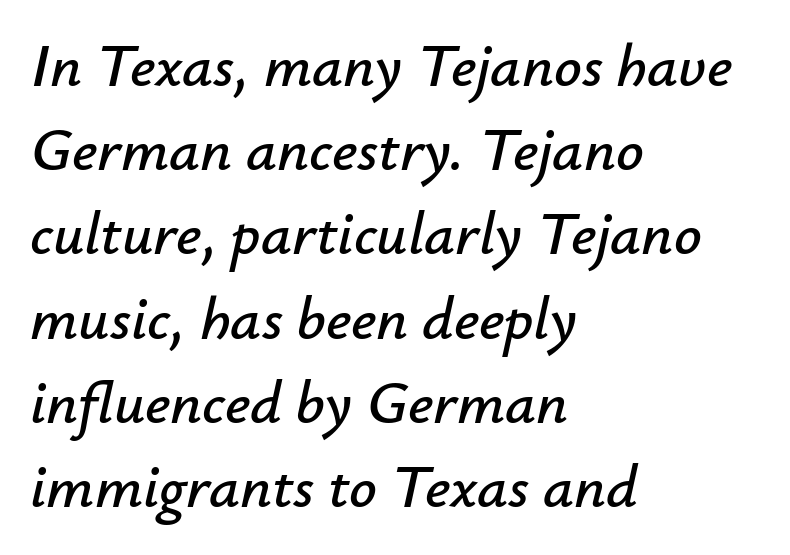
Between one letter and the next there's only the usual sliver of space. Think of a printed novel: that variable character pitch is what you see here. Does the copy run flush right? No — it runs flush left. Notice how the stems are inclined rather than vertical — that's the hallmark of italics.
